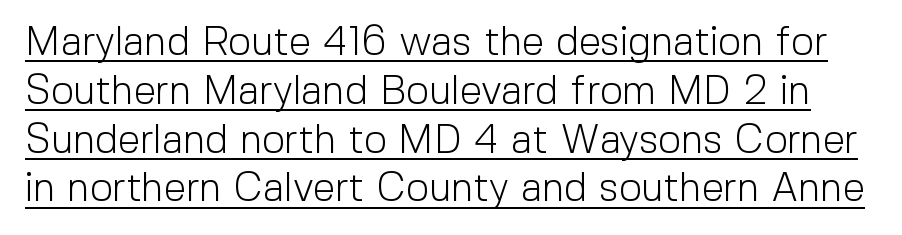
{"serif": "no", "italic": "no", "bold": "no", "weight": "light", "width": "normal", "x_height": "medium", "monospaced": "no", "underline": "yes", "line_spacing_ratio": 1.22, "letter_spacing": "normal", "letter_spacing_em": 0.0, "glyph_px": 40}
